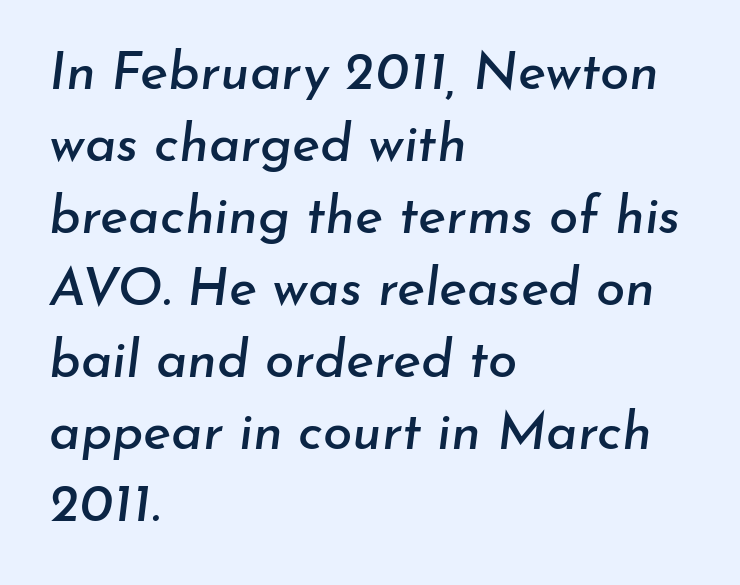
{"italic": "yes", "lean": "right", "slant_degrees": 7, "width": "normal", "stroke_contrast": "low", "x_height": "small", "monospaced": "no", "underline": "no", "align": "left", "line_spacing": "normal", "line_spacing_ratio": 1.36, "letter_spacing": "normal", "letter_spacing_em": 0.0, "glyph_px": 53}
